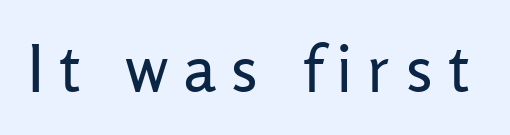
Q: Is the text bold? A: No.
Q: Is the text italic (slanted)? A: No, it is upright.
Q: Is the typeface a serif or a sans-serif typeface? A: Sans-serif.
Q: Is the text underlined? A: No.
Q: Is the spacing between letters normal or unusually wide? A: Unusually wide.
Q: Width (condensed, normal, or wide)? A: Normal.
Q: Stroke contrast? A: Low.
Q: x-height? A: Medium.
Q: Monospaced? A: No.
